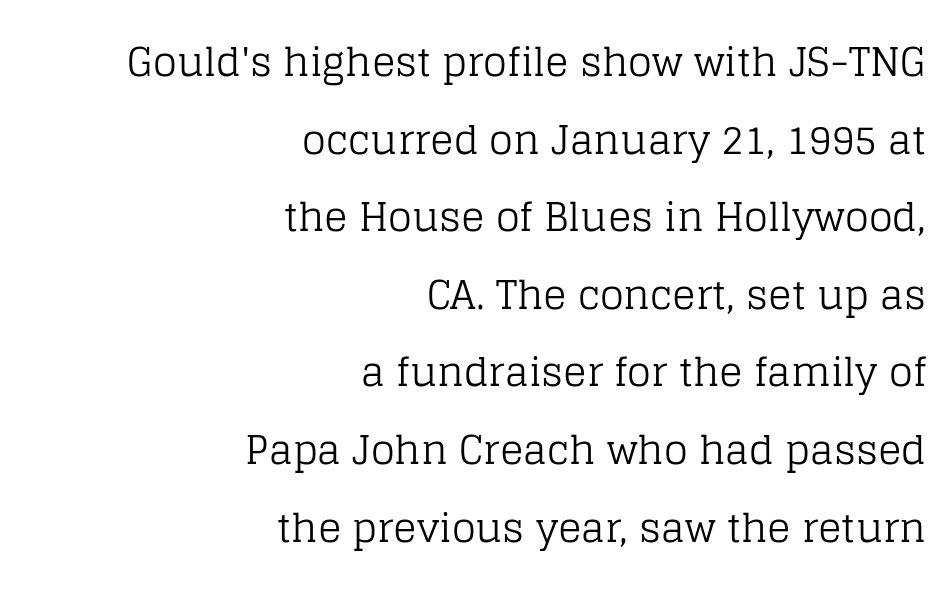
Classification — serif. The setting favours the right margin, as signatures and pull-quotes sometimes do. The rendering uses a large line-height, opening up the rows. Quick note: not italic, upright. The passage shown is not bold in any degree. Descender tails drop into unmarked territory.
